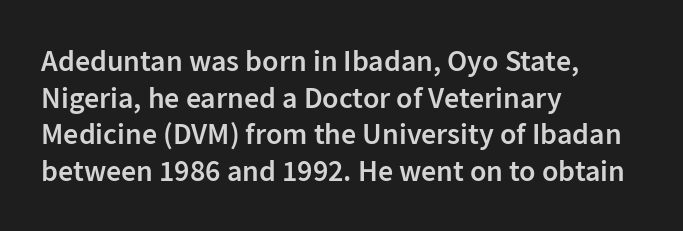
The horizontal fit of the characters is conventional and even. Stroke terminals: plain, sans-serif. Is this a fixed-width face? No — the glyphs have proportional, varying widths. Upright lettering throughout. The rendering anchors every line to the left-hand side.
